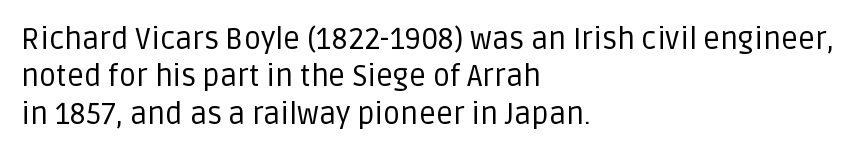
{"serif": "no", "italic": "no", "bold": "no", "weight": "regular", "width": "normal", "stroke_contrast": "low", "x_height": "large", "monospaced": "no", "underline": "no", "align": "left", "line_spacing": "normal", "line_spacing_ratio": 1.25, "letter_spacing": "normal", "letter_spacing_em": 0.0, "glyph_px": 30}
